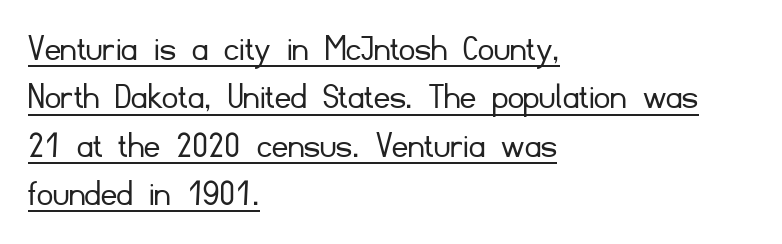
Q: Is the text bold? A: No.
Q: Is the text italic (slanted)? A: No, it is upright.
Q: Is the typeface a serif or a sans-serif typeface? A: Sans-serif.
Q: Is the text underlined? A: Yes.
Q: How is the paragraph aligned? A: Left-aligned.
Q: Is the spacing between letters normal or unusually wide? A: Normal.
Q: Width (condensed, normal, or wide)? A: Normal.
Q: Stroke contrast? A: Low.
Q: x-height? A: Small.
Q: Monospaced? A: No.
